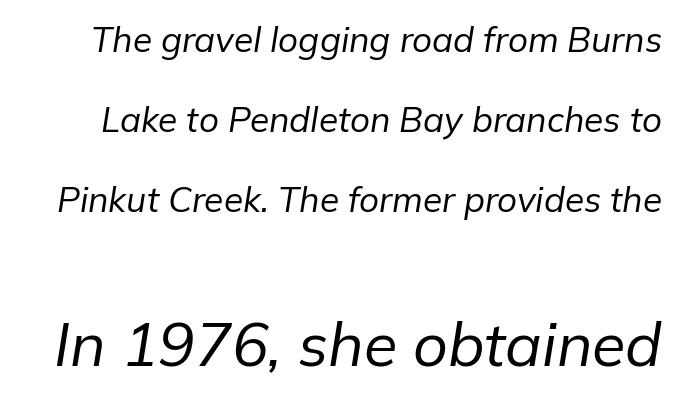
Q: Is the text bold? A: No.
Q: Is the text italic (slanted)? A: Yes, it leans right by about 9 degrees.
Q: Is the text underlined? A: No.
Q: Is the spacing between letters normal or unusually wide? A: Normal.
Q: Is the spacing between lines tight, normal or loose? A: Loose.
Q: Which block of text is set in a larger size, the first (top) or the second (bottom)? A: The second (bottom) one.
Q: Width (condensed, normal, or wide)? A: Normal.
Q: Stroke contrast? A: Low.
Q: x-height? A: Medium.
Q: Monospaced? A: No.
